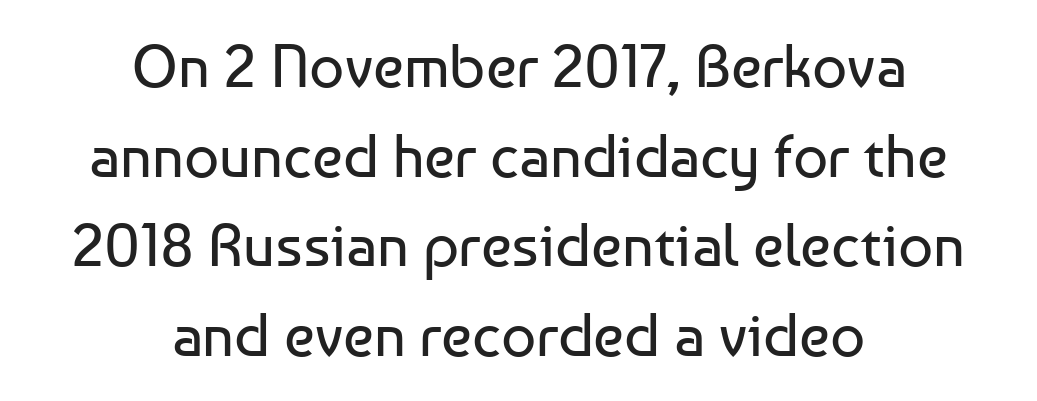
Q: Is the text bold? A: No.
Q: Is the text italic (slanted)? A: No, it is upright.
Q: Is the typeface a serif or a sans-serif typeface? A: Sans-serif.
Q: Is the text underlined? A: No.
Q: How is the paragraph aligned? A: Centered.
Q: Is the spacing between letters normal or unusually wide? A: Normal.
Q: Is the spacing between lines tight, normal or loose? A: Normal.
Q: Width (condensed, normal, or wide)? A: Normal.
Q: Stroke contrast? A: Low.
Q: x-height? A: Medium.
Q: Monospaced? A: No.
